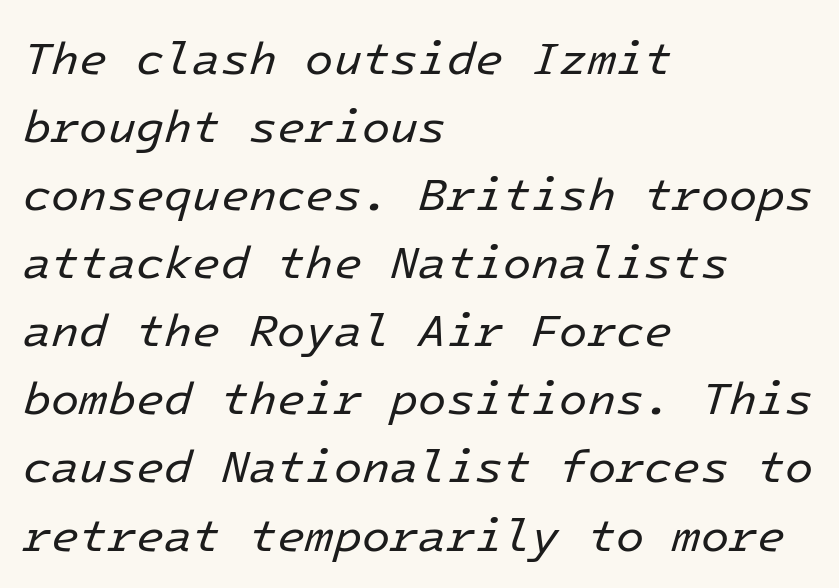
{"italic": "yes", "lean": "right", "slant_degrees": 16, "bold": "no", "weight": "regular", "width": "normal", "stroke_contrast": "low", "x_height": "medium", "underline": "no", "align": "left", "line_spacing": "normal", "line_spacing_ratio": 1.48, "letter_spacing": "normal", "letter_spacing_em": 0.0, "glyph_px": 46}
